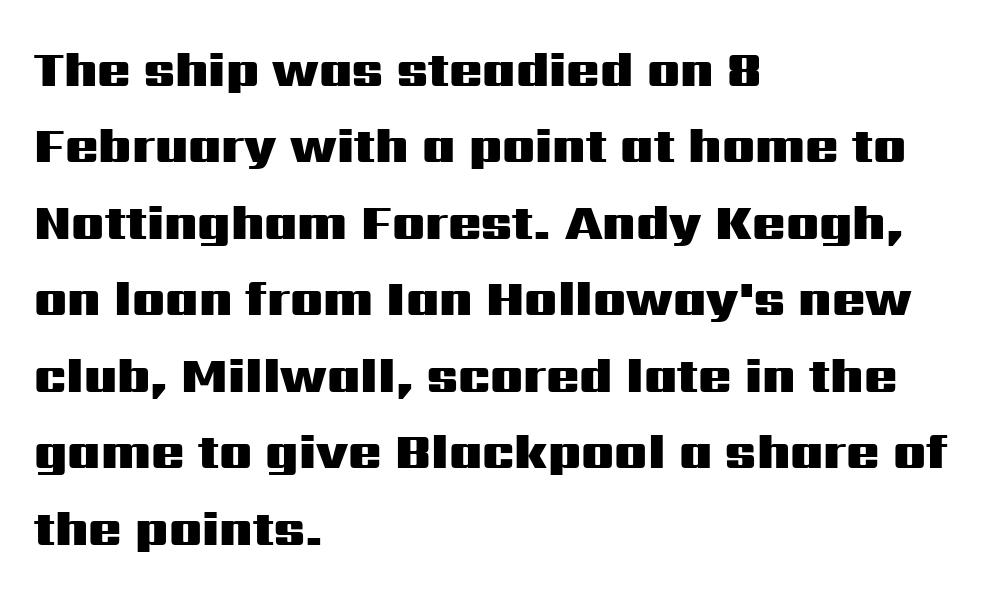
Q: Is the text bold? A: Yes.
Q: Is the text italic (slanted)? A: No, it is upright.
Q: Is the typeface a serif or a sans-serif typeface? A: Sans-serif.
Q: Is the text underlined? A: No.
Q: How is the paragraph aligned? A: Left-aligned.
Q: Is the spacing between letters normal or unusually wide? A: Normal.
Q: Is the spacing between lines tight, normal or loose? A: Normal.
Q: Width (condensed, normal, or wide)? A: Wide.
Q: Stroke contrast? A: Medium.
Q: x-height? A: Medium.
Q: Monospaced? A: No.
